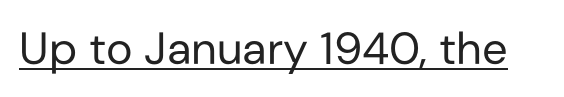
Q: Is the text bold? A: No.
Q: Is the text italic (slanted)? A: No, it is upright.
Q: Is the typeface a serif or a sans-serif typeface? A: Sans-serif.
Q: Is the text underlined? A: Yes.
Q: Is the spacing between letters normal or unusually wide? A: Normal.
Q: Width (condensed, normal, or wide)? A: Normal.
Q: Stroke contrast? A: Low.
Q: x-height? A: Medium.
Q: Monospaced? A: No.
